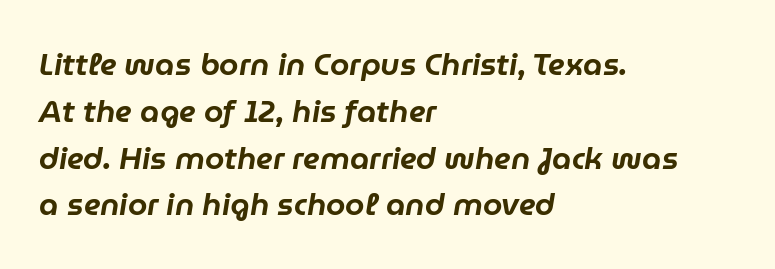
The image shows 31 px text type, italic (leaning right); set left-aligned, normal line spacing (1.51x), normal letter spacing, not underlined; low stroke contrast and a medium x-height.
